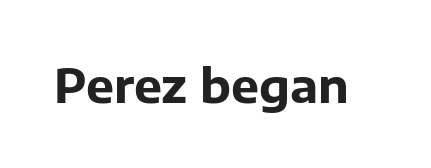
The letters advance in unequal steps, a hallmark of proportional type. The line texture is even and compact thanks to regular tracking. Look at the stroke-to-counter ratio: heavy, a bold. Classification — sans serif.
